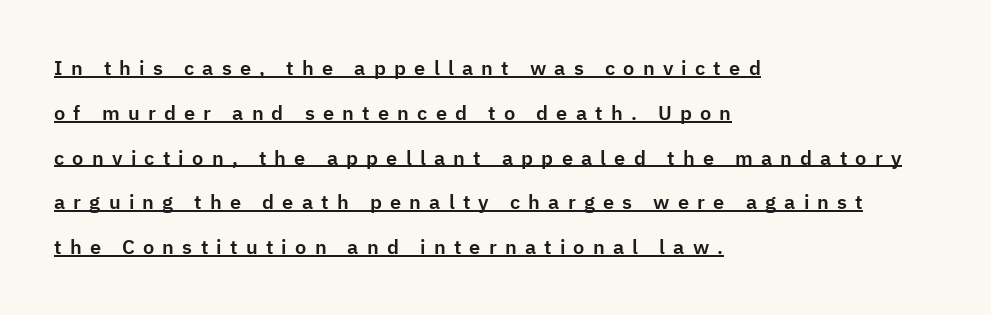
{"italic": "no", "underline": "yes", "align": "left", "line_spacing": "loose", "line_spacing_ratio": 2.24, "letter_spacing": "wide", "letter_spacing_em": 0.41, "glyph_px": 20}
